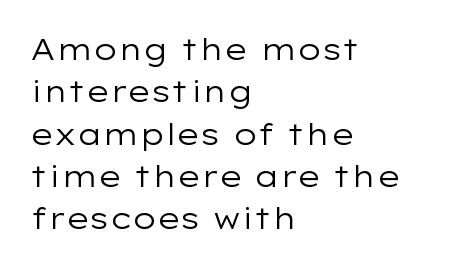
These lines were composed using upright roman letters. The text was rendered using a sans face with plain stroke endings. The lines in this sample share a left origin and differ only in where they stop. Successive baselines arrive at the customary interval.
